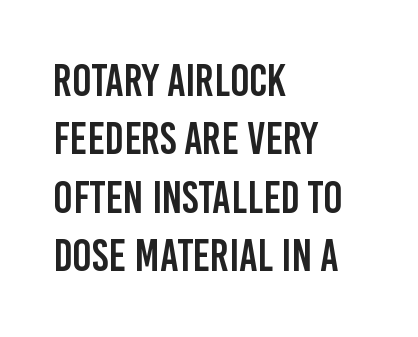
The image shows 45 px condensed sans-serif type, upright; set left-aligned, normal line spacing (1.3x), normal letter spacing, not underlined; low stroke contrast and a large x-height.
